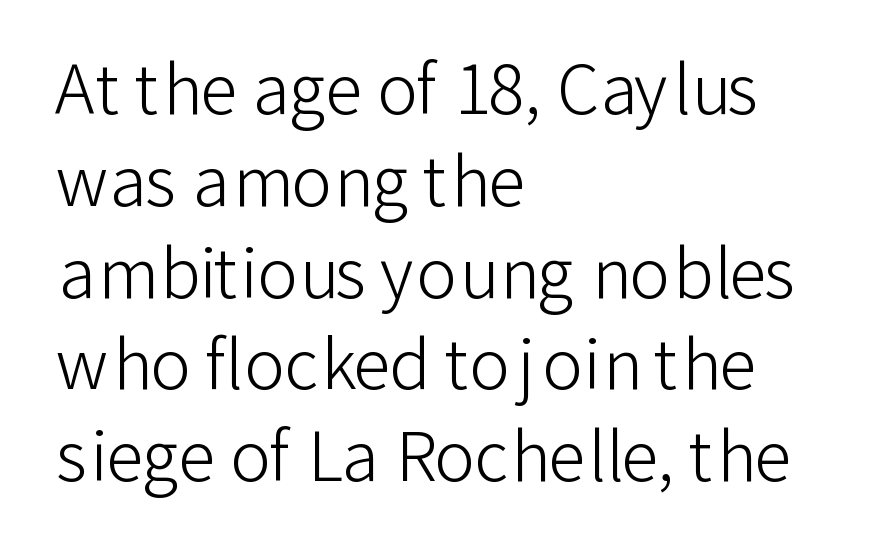
The image shows 68 px light sans-serif type, upright; set left-aligned, normal line spacing (1.35x), normal letter spacing, not underlined; low stroke contrast and a medium x-height.
